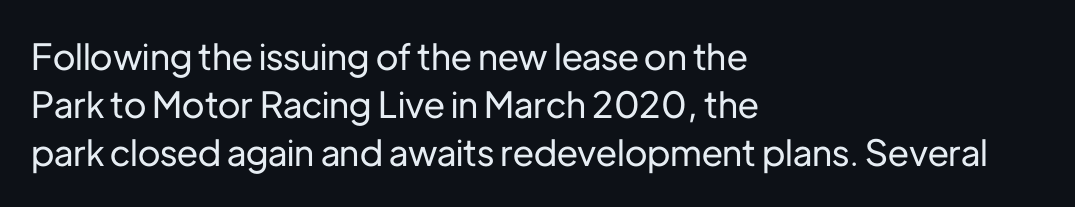
{"serif": "no", "italic": "no", "width": "normal", "stroke_contrast": "low", "x_height": "medium", "monospaced": "no", "underline": "no", "align": "left", "line_spacing": "normal", "line_spacing_ratio": 1.34, "letter_spacing": "normal", "letter_spacing_em": 0.0, "glyph_px": 36}
